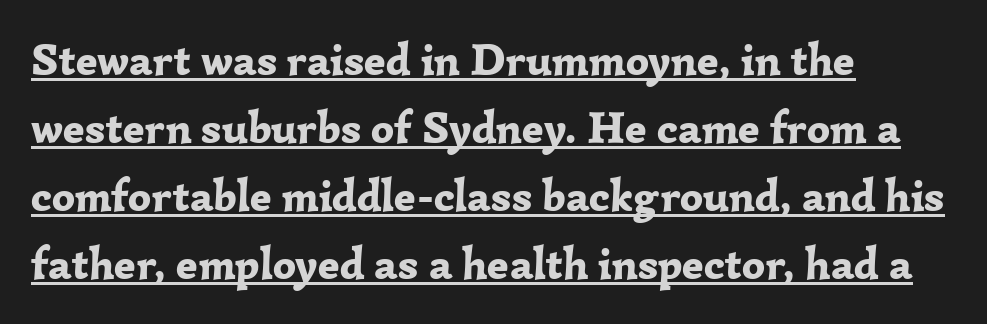
Every stem runs plumb, perpendicular to the baseline. Every letter is thick-stroked: bold, no question. Stroke terminals: seriffed. These lines are rendered in a variable-pitch font. What decoration does the sample have? An underline. The rows are spaced the way most documents space them.
